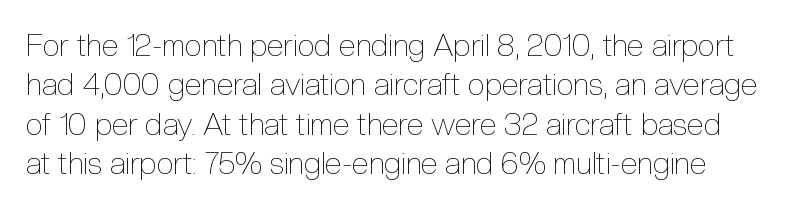
{"italic": "no", "bold": "no", "weight": "thin", "width": "condensed", "x_height": "medium", "monospaced": "no", "underline": "no", "line_spacing": "normal", "line_spacing_ratio": 1.27, "letter_spacing": "normal", "letter_spacing_em": 0.0, "glyph_px": 31}
